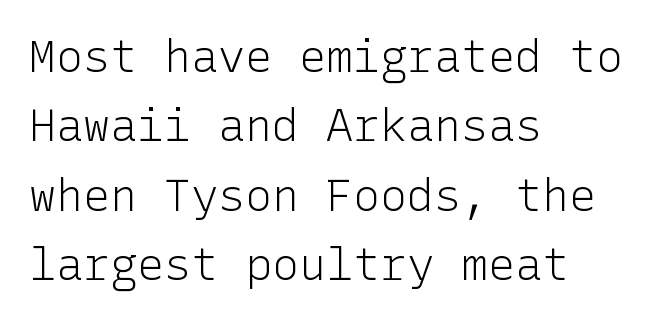
Reading down the column, the eye jumps a familiar distance to each next line. Typeset ragged right — the left edge is the straight one. Tall strokes in this sample are plumb rather than angled. Nothing unusual about the tracking: characters are spaced as the font intends.
